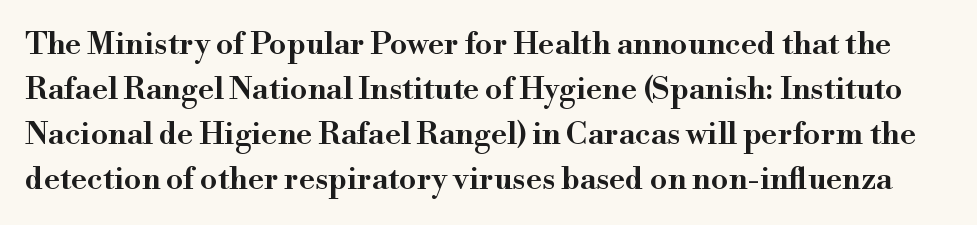
{"serif": "yes", "italic": "no", "bold": "semi", "weight": "semibold", "width": "normal", "stroke_contrast": "high", "x_height": "small", "monospaced": "no", "underline": "no", "line_spacing": "normal", "line_spacing_ratio": 1.45, "letter_spacing": "normal", "letter_spacing_em": 0.0, "glyph_px": 31}
